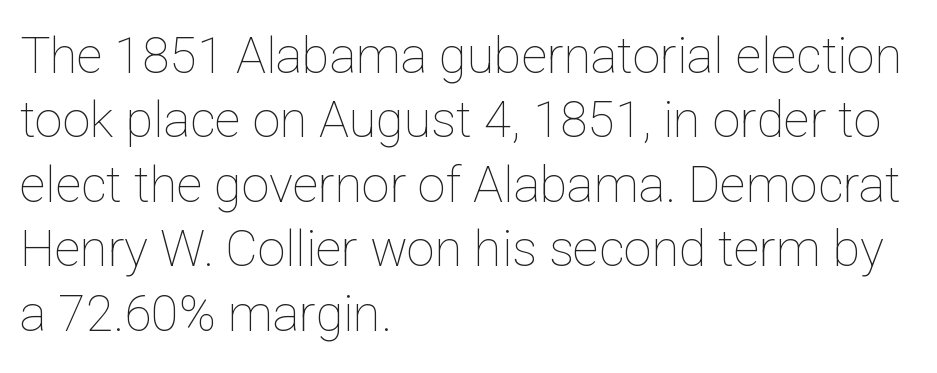
Q: Is the text bold? A: No.
Q: Is the text italic (slanted)? A: No, it is upright.
Q: Is the text underlined? A: No.
Q: How is the paragraph aligned? A: Left-aligned.
Q: Is the spacing between letters normal or unusually wide? A: Normal.
Q: Is the spacing between lines tight, normal or loose? A: Normal.
Q: Width (condensed, normal, or wide)? A: Normal.
Q: Stroke contrast? A: Low.
Q: x-height? A: Medium.
Q: Monospaced? A: No.
